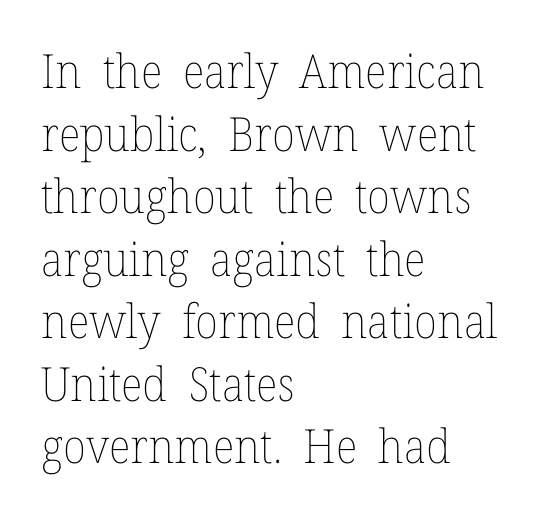
{"italic": "no", "bold": "no", "weight": "thin", "width": "normal", "stroke_contrast": "low", "x_height": "medium", "monospaced": "no", "underline": "no", "align": "left", "line_spacing": "normal", "line_spacing_ratio": 1.33, "letter_spacing": "normal", "letter_spacing_em": 0.0, "glyph_px": 47}
